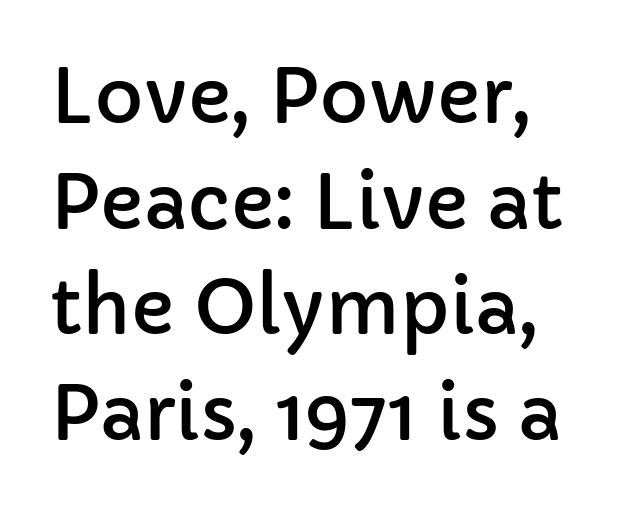
The image shows 75 px sans-serif type, upright; set normal line spacing (1.41x), normal letter spacing, not underlined; low stroke contrast and a medium x-height.
